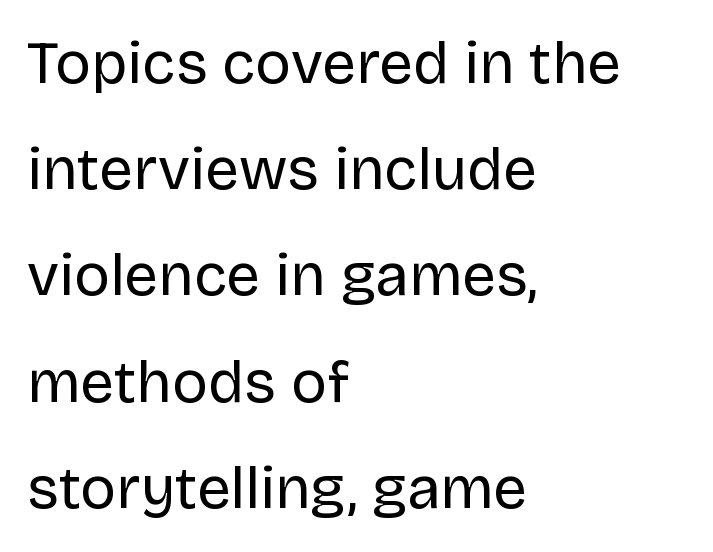
{"serif": "no", "italic": "no", "bold": "no", "weight": "regular", "width": "normal", "stroke_contrast": "low", "x_height": "large", "monospaced": "no", "underline": "no", "align": "left", "line_spacing_ratio": 1.77, "letter_spacing": "normal", "letter_spacing_em": 0.0, "glyph_px": 60}
